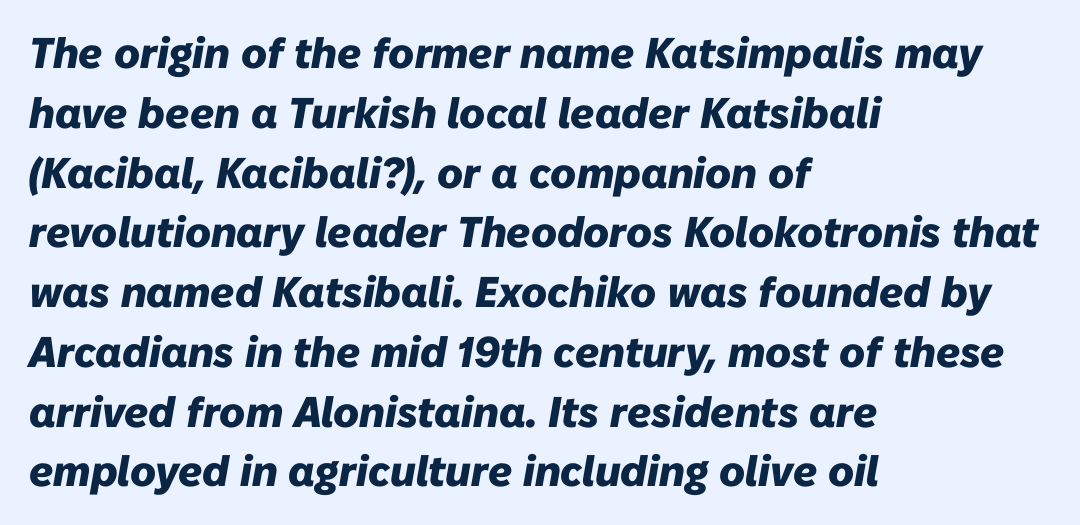
Does the weight exceed regular? Yes, all the way to bold. These lines are rendered in a variable-pitch font. Beneath every word, the page is bare. The space between consecutive lines is moderate. Every row of glyphs begins at an identical x-position on the left.
